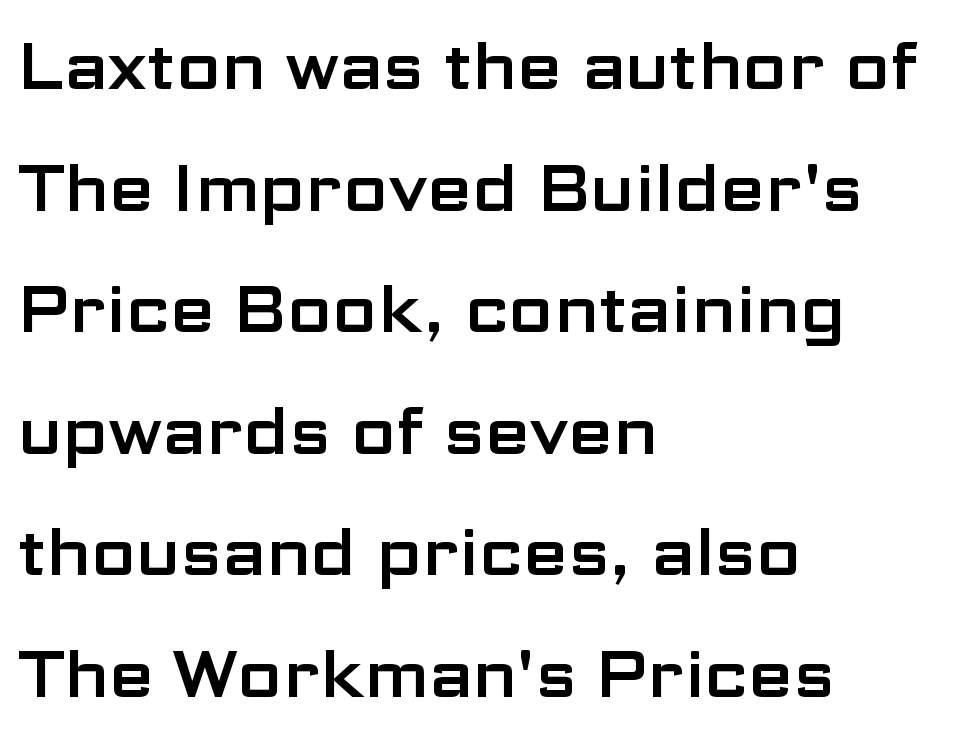
{"serif": "no", "italic": "no", "width": "wide", "stroke_contrast": "low", "x_height": "medium", "monospaced": "no", "underline": "no", "align": "left", "line_spacing_ratio": 1.87, "letter_spacing": "normal", "letter_spacing_em": 0.0, "glyph_px": 65}
